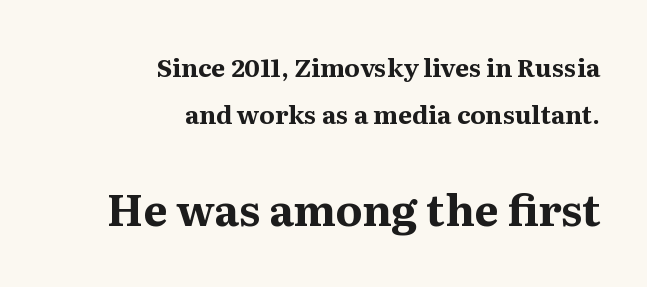
{"serif": "yes", "italic": "no", "bold": "yes", "weight": "bold", "width": "normal", "stroke_contrast": "medium", "x_height": "medium", "monospaced": "no", "underline": "no", "align": "right", "line_spacing_ratio": 1.87, "letter_spacing": "normal", "letter_spacing_em": 0.0, "larger_block": "second", "size_ratio": 1.72, "glyph_px": 43}
